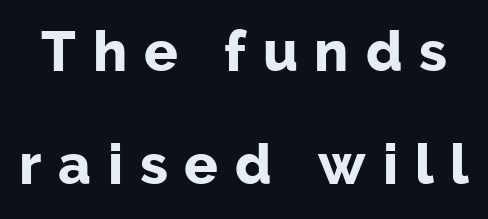
Heavy, bold letterforms. These lines are composed in type without serifs. The zone under the glyphs is completely vacant. The letters advance in unequal steps, a hallmark of proportional type. The line texture is sparse and dotted thanks to wide tracking.
